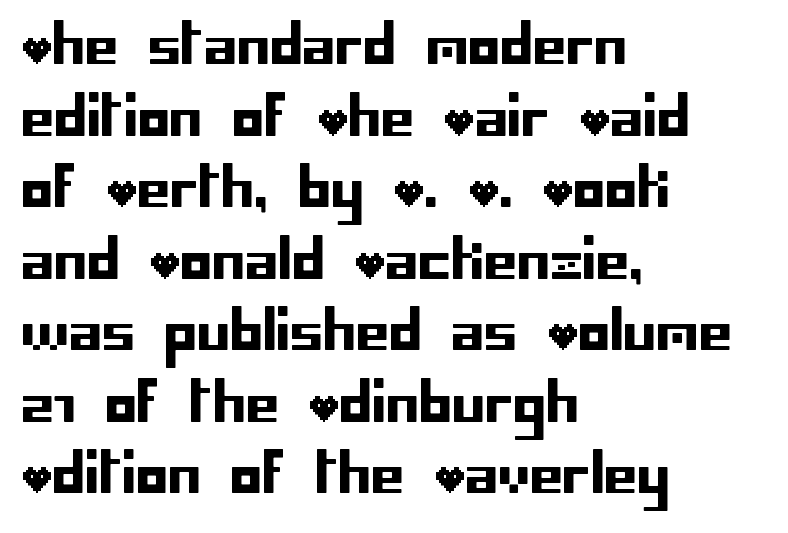
Q: Is the text italic (slanted)? A: No, it is upright.
Q: Is the typeface a serif or a sans-serif typeface? A: Sans-serif.
Q: Is the text underlined? A: No.
Q: How is the paragraph aligned? A: Left-aligned.
Q: Is the spacing between letters normal or unusually wide? A: Normal.
Q: Is the spacing between lines tight, normal or loose? A: Normal.
Q: Width (condensed, normal, or wide)? A: Normal.
Q: Stroke contrast? A: Low.
Q: x-height? A: Large.
